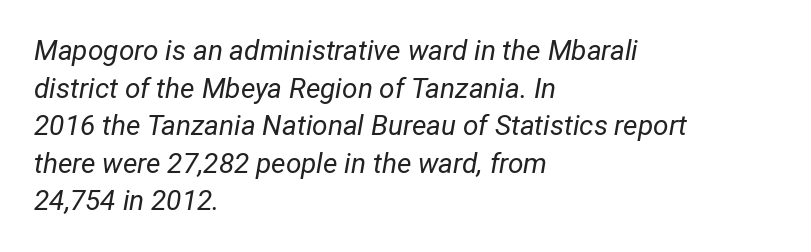
This is oblique type, the kind used for emphasis or titles. Summary of weight: not heavy and not bold. Caption: multi-line text, flush left, ragged right. How would I describe the line gaps? Plain and ordinary. Nothing unusual about the tracking: characters are spaced as the font intends. The zone under the glyphs is completely vacant.
